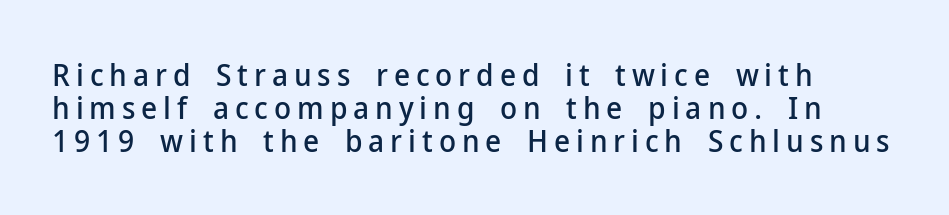
{"serif": "no", "italic": "no", "width": "normal", "stroke_contrast": "low", "x_height": "medium", "monospaced": "no", "underline": "no", "line_spacing": "tight", "line_spacing_ratio": 1.07, "glyph_px": 31}
